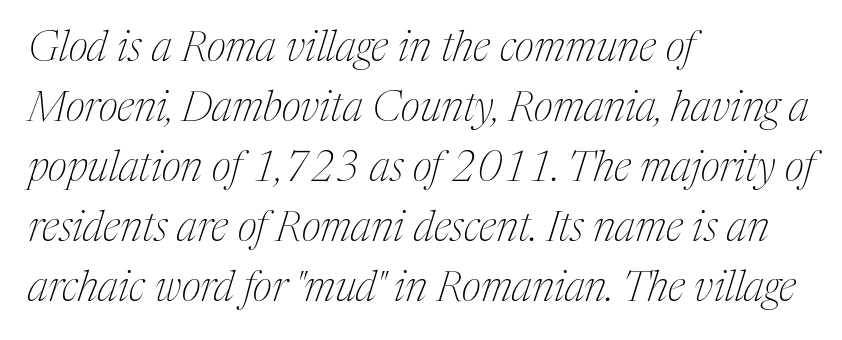
The image shows 42 px thin, condensed serif type, italic (leaning right); set left-aligned, normal line spacing (1.43x), normal letter spacing, not underlined; medium stroke contrast and a medium x-height.
